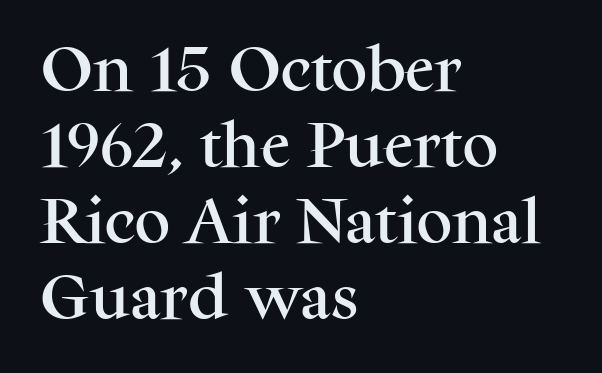
The image shows 50 px serif type, upright; set left-aligned, normal line spacing (1.52x), normal letter spacing, not underlined; medium stroke contrast and a medium x-height.
